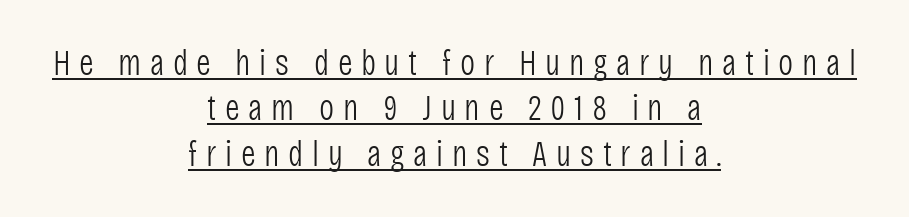
The image shows 36 px light, condensed sans-serif type, upright; set centered, normal line spacing (1.26x), unusually wide letter spacing (+0.24 em), underlined; low stroke contrast and a large x-height.
